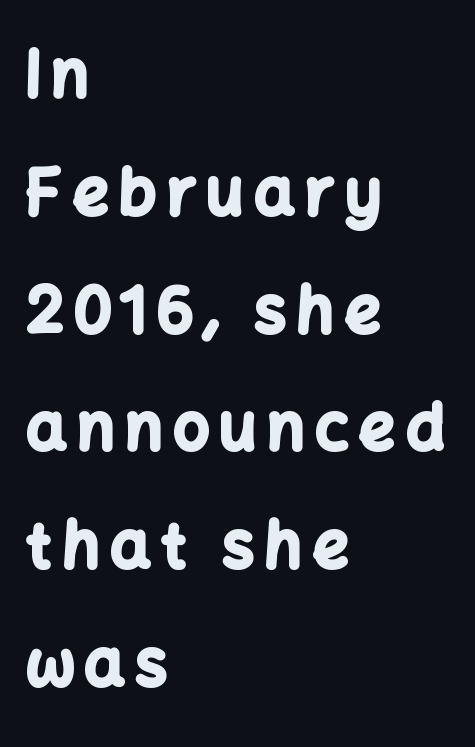
{"serif": "no", "italic": "no", "bold": "yes", "weight": "bold", "width": "normal", "stroke_contrast": "low", "x_height": "medium", "monospaced": "no", "underline": "no", "align": "left", "line_spacing_ratio": 1.87, "glyph_px": 63}
